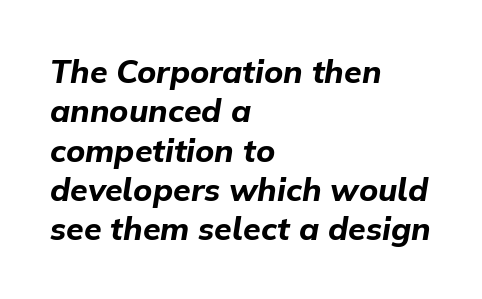
{"italic": "yes", "lean": "right", "slant_degrees": 9, "bold": "yes", "weight": "bold", "width": "normal", "stroke_contrast": "low", "x_height": "medium", "monospaced": "no", "underline": "no", "align": "left", "line_spacing_ratio": 1.23, "letter_spacing": "normal", "letter_spacing_em": 0.0, "glyph_px": 32}
